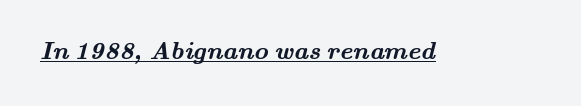
The image shows 25 px bold type; set normal letter spacing, underlined.
